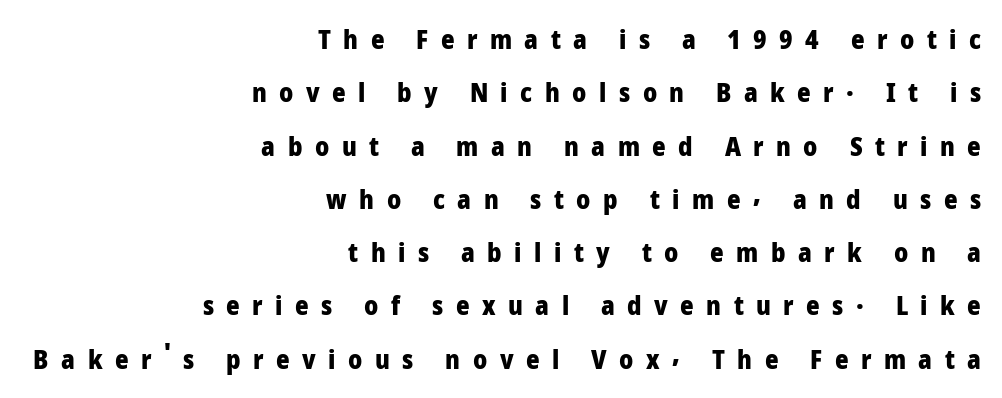
Each row of text sits above clean, open space. In terms of weight, the rendering is a true, heavy bold. The designer dialed line spacing up above the default. Caption: expanded tracking, letters set apart.
